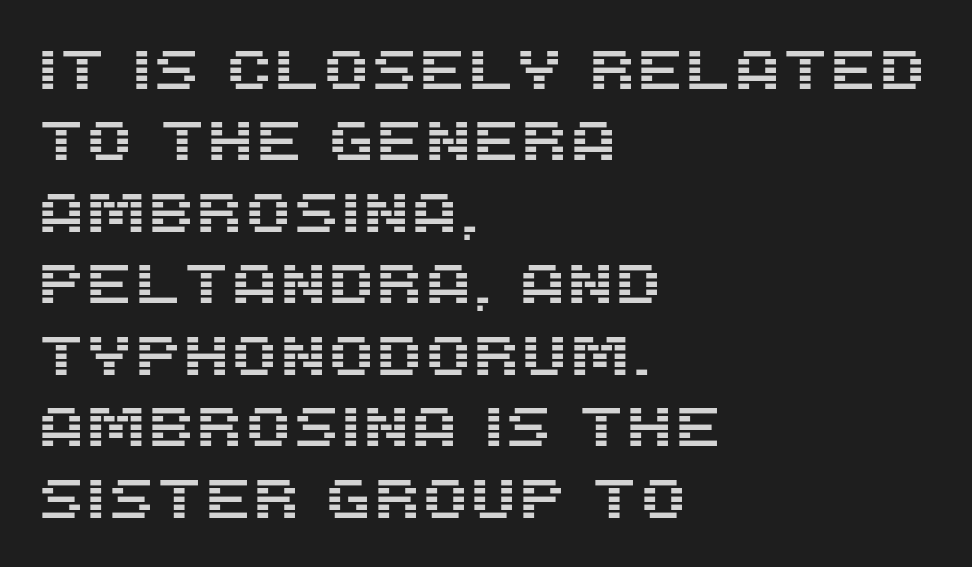
{"serif": "no", "italic": "no", "width": "normal", "stroke_contrast": "medium", "x_height": "large", "monospaced": "no", "underline": "no", "align": "left", "line_spacing": "normal", "line_spacing_ratio": 1.3, "letter_spacing": "normal", "letter_spacing_em": 0.0, "glyph_px": 55}
